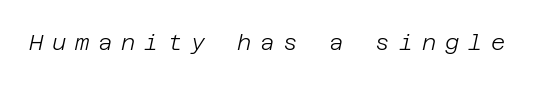
The typesetting does not lean heavy: it is not bold. Tracking value appears strongly positive — letters spread wide. The specimen omits any rule beneath the text block's lines. This sample uses an oblique cut, with every glyph tilted off the vertical.
